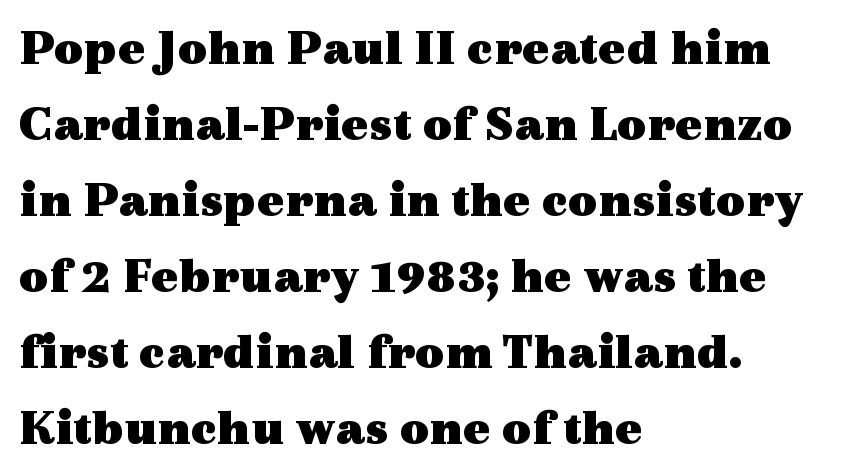
The image shows 51 px heavy, wide serif type, upright; set left-aligned, normal line spacing (1.49x), normal letter spacing, not underlined; a medium x-height.
